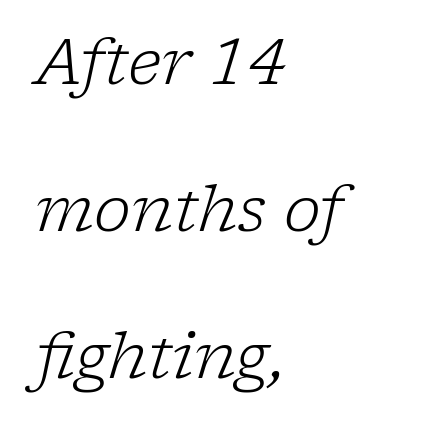
The image shows 63 px light serif type, italic (leaning right); set left-aligned, loose line spacing (2.33x), normal letter spacing, not underlined; low stroke contrast and a medium x-height.
